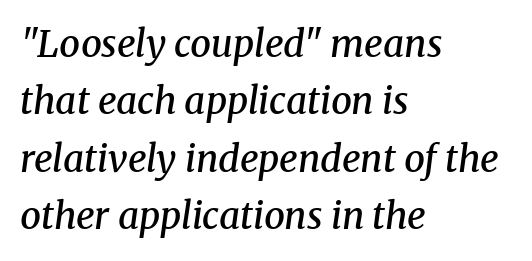
{"serif": "yes", "italic": "yes", "lean": "right", "slant_degrees": 8, "bold": "semi", "weight": "semibold", "width": "normal", "stroke_contrast": "medium", "x_height": "medium", "monospaced": "no", "underline": "no", "align": "left", "line_spacing": "normal", "line_spacing_ratio": 1.55, "letter_spacing": "normal", "letter_spacing_em": 0.0, "glyph_px": 37}
